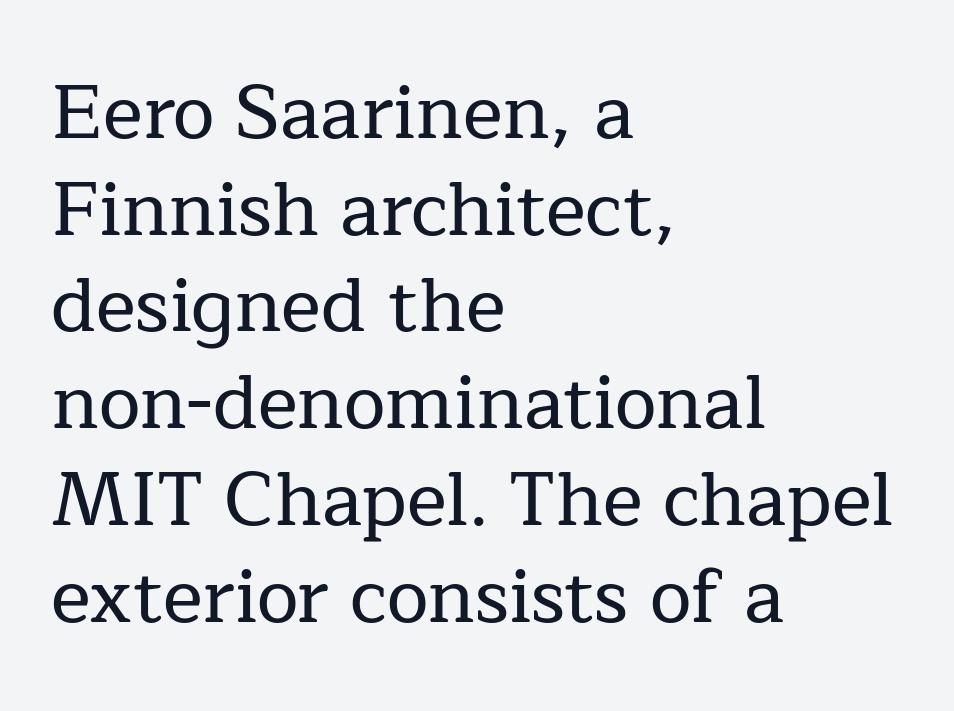
Q: Is the text italic (slanted)? A: No, it is upright.
Q: Is the typeface a serif or a sans-serif typeface? A: Serif.
Q: Is the text underlined? A: No.
Q: How is the paragraph aligned? A: Left-aligned.
Q: Is the spacing between letters normal or unusually wide? A: Normal.
Q: Is the spacing between lines tight, normal or loose? A: Normal.
Q: Width (condensed, normal, or wide)? A: Normal.
Q: Stroke contrast? A: Low.
Q: x-height? A: Medium.
Q: Monospaced? A: No.
